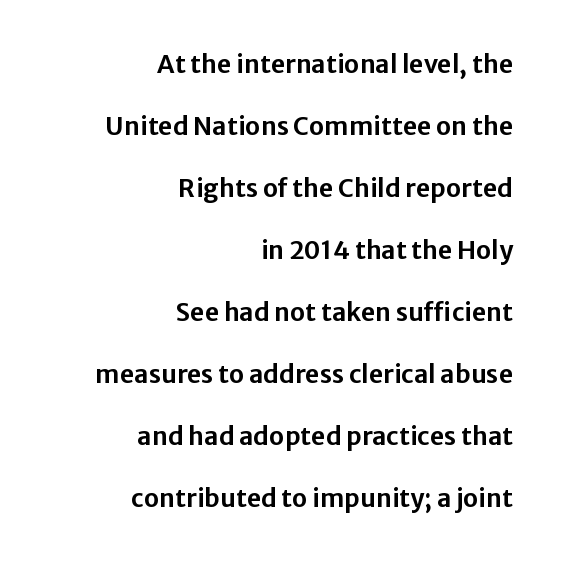
The passage is arranged like a letterhead date or caption credit — flush right. Decoration check: the copy has no underline. What stands out about the letter spacing? Nothing — it is the standard amount. Whoever set this chose breathing room over compactness in the vertical rhythm. These lines were composed using upright roman letters.
